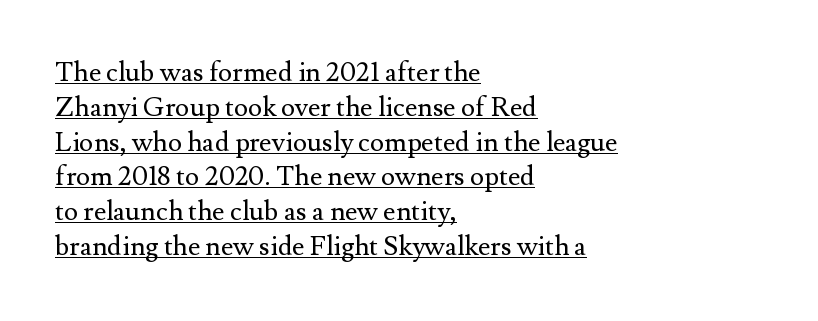
{"italic": "no", "bold": "no", "underline": "yes", "align": "left", "line_spacing": "normal", "line_spacing_ratio": 1.29, "letter_spacing": "normal", "letter_spacing_em": 0.0, "glyph_px": 27}
